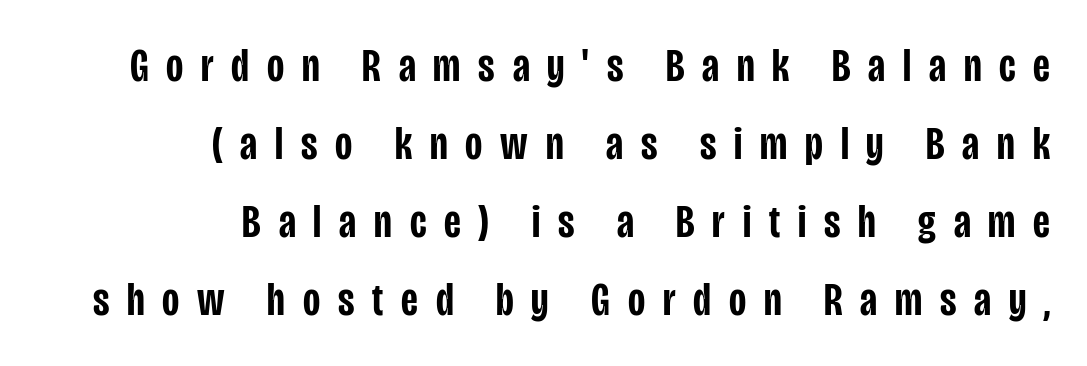
The image shows 47 px semibold, condensed sans-serif type, upright; set right-aligned, normal line spacing (1.66x), unusually wide letter spacing (+0.38 em), not underlined; low stroke contrast and a large x-height.
